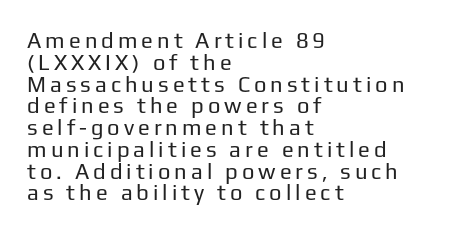
The rag falls on the right side of this text block. This rendering features lettering with no underline. Weight: regular or lighter. Leading: reduced.
